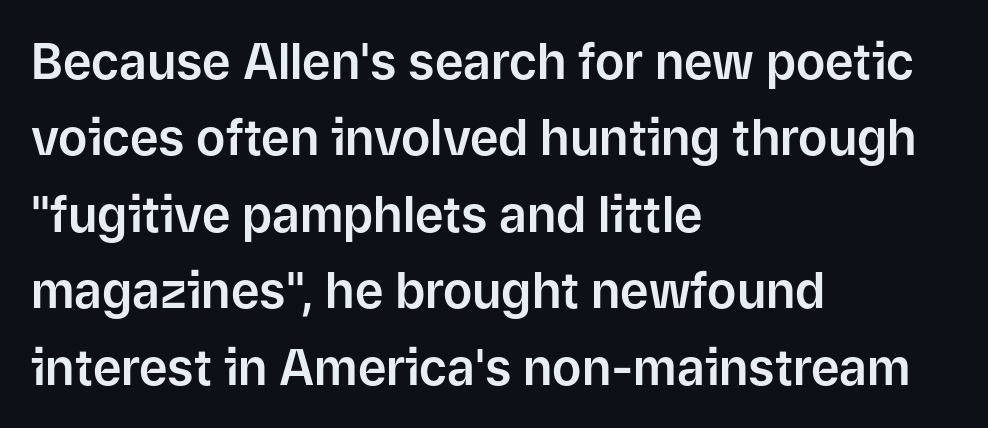
Q: Is the text italic (slanted)? A: No, it is upright.
Q: Is the typeface a serif or a sans-serif typeface? A: Sans-serif.
Q: Is the text underlined? A: No.
Q: How is the paragraph aligned? A: Left-aligned.
Q: Is the spacing between letters normal or unusually wide? A: Normal.
Q: Is the spacing between lines tight, normal or loose? A: Normal.
Q: Width (condensed, normal, or wide)? A: Normal.
Q: Stroke contrast? A: Low.
Q: x-height? A: Medium.
Q: Monospaced? A: No.
